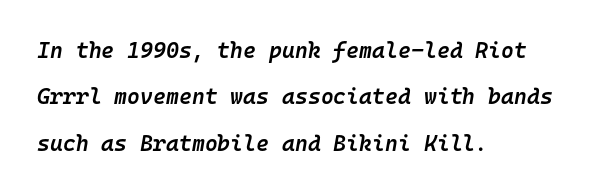
Horizontal bands of white between lines are thick stripes. The rendering keeps characters at their native spacing. Does the lettering tilt? It does — this is italic. Descender tails drop into unmarked territory.
